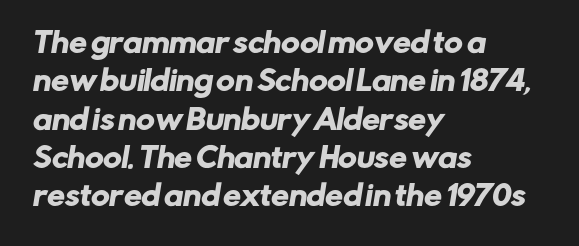
The image shows 28 px sans-serif type; set left-aligned, normal line spacing (1.37x), normal letter spacing, not underlined; low stroke contrast and a medium x-height.
